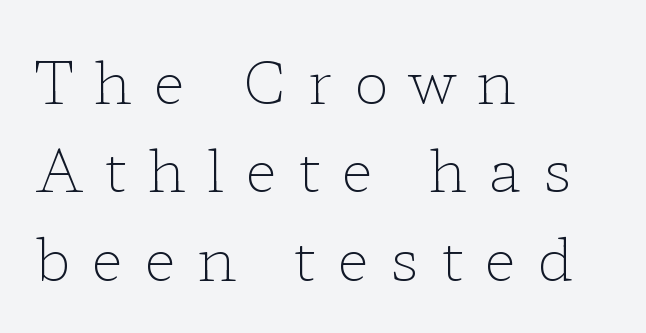
Q: Is the text bold? A: No.
Q: Is the text italic (slanted)? A: No, it is upright.
Q: Is the typeface a serif or a sans-serif typeface? A: Serif.
Q: Is the text underlined? A: No.
Q: How is the paragraph aligned? A: Left-aligned.
Q: Is the spacing between letters normal or unusually wide? A: Unusually wide.
Q: Is the spacing between lines tight, normal or loose? A: Normal.
Q: Width (condensed, normal, or wide)? A: Wide.
Q: Stroke contrast? A: Low.
Q: x-height? A: Medium.
Q: Monospaced? A: No.
